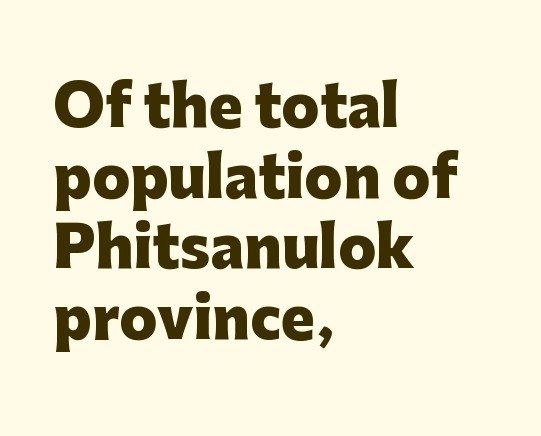
Q: Is the text bold? A: Yes.
Q: Is the text italic (slanted)? A: No, it is upright.
Q: Is the typeface a serif or a sans-serif typeface? A: Sans-serif.
Q: Is the text underlined? A: No.
Q: How is the paragraph aligned? A: Left-aligned.
Q: Is the spacing between letters normal or unusually wide? A: Normal.
Q: Is the spacing between lines tight, normal or loose? A: Normal.
Q: Width (condensed, normal, or wide)? A: Normal.
Q: Stroke contrast? A: Low.
Q: x-height? A: Medium.
Q: Monospaced? A: No.
